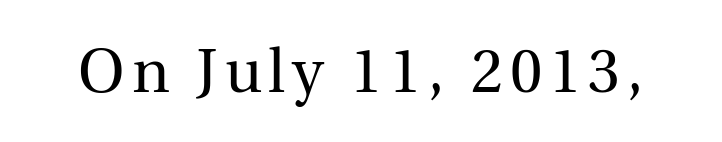
Q: Is the text bold? A: No.
Q: Is the text italic (slanted)? A: No, it is upright.
Q: Is the typeface a serif or a sans-serif typeface? A: Serif.
Q: Is the text underlined? A: No.
Q: Width (condensed, normal, or wide)? A: Normal.
Q: x-height? A: Medium.
Q: Monospaced? A: No.
